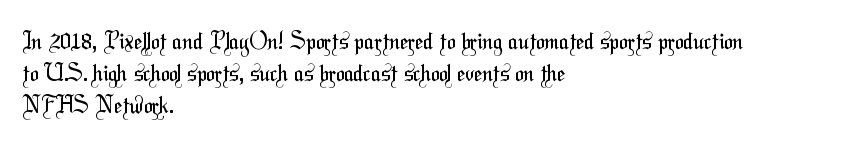
The line-height multiplier appears to be the usual default. The line texture is even and compact thanks to regular tracking. Compared with a typical body face, this is equally light or lighter still. The setting favours the left margin, as ordinary paragraphs usually do. The specimen omits any rule beneath the text block's lines.
